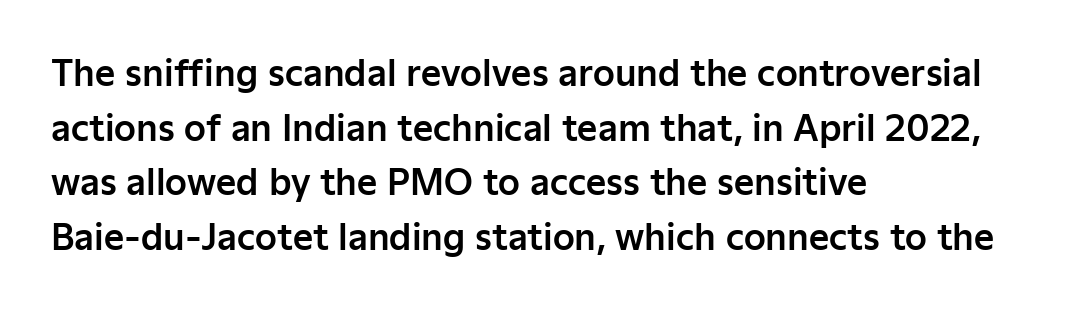
Q: Is the text italic (slanted)? A: No, it is upright.
Q: Is the typeface a serif or a sans-serif typeface? A: Sans-serif.
Q: Is the text underlined? A: No.
Q: How is the paragraph aligned? A: Left-aligned.
Q: Is the spacing between letters normal or unusually wide? A: Normal.
Q: Is the spacing between lines tight, normal or loose? A: Normal.
Q: Width (condensed, normal, or wide)? A: Normal.
Q: Stroke contrast? A: Low.
Q: x-height? A: Medium.
Q: Monospaced? A: No.
